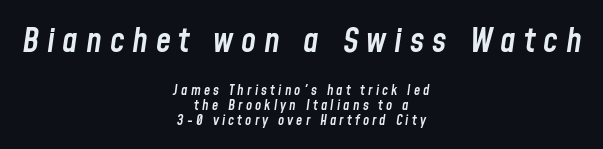
{"italic": "yes", "lean": "right", "slant_degrees": 8, "bold": "semi", "weight": "semibold", "width": "condensed", "stroke_contrast": "low", "x_height": "medium", "monospaced": "no", "underline": "no", "align": "center", "line_spacing": "tight", "line_spacing_ratio": 1.06, "letter_spacing": "wide", "letter_spacing_em": 0.23, "larger_block": "first", "size_ratio": 2.43, "glyph_px": 34}
